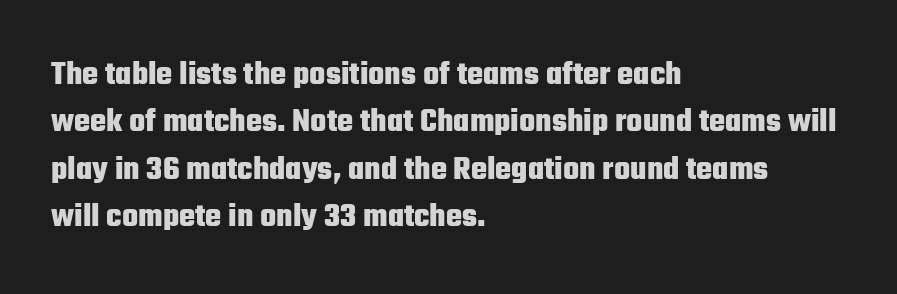
Does the lettering tilt? It doesn't — this is upright. The rendering shows plain stroke endings on the letterforms — a sans-serif design. This sample keeps an unexceptional amount of space between lines. Weight: bold. Letters rest on an invisible, unmarked baseline.
